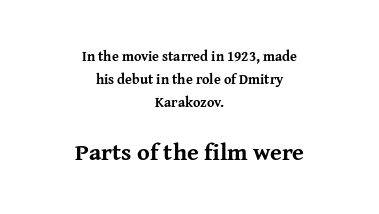
Q: Is the text bold? A: Yes.
Q: Is the text italic (slanted)? A: No, it is upright.
Q: Is the text underlined? A: No.
Q: How is the paragraph aligned? A: Centered.
Q: Is the spacing between letters normal or unusually wide? A: Normal.
Q: Is the spacing between lines tight, normal or loose? A: Normal.
Q: Which block of text is set in a larger size, the first (top) or the second (bottom)? A: The second (bottom) one.
